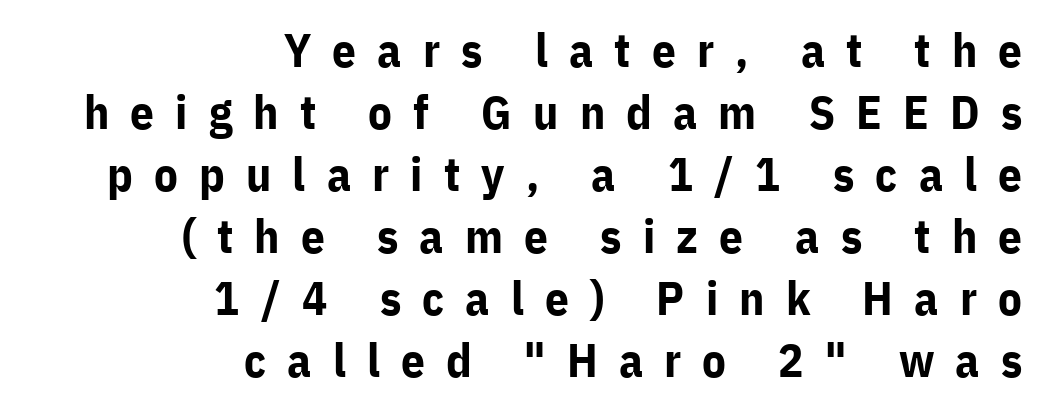
The image shows 47 px bold sans-serif type, upright; set right-aligned, normal line spacing (1.32x), unusually wide letter spacing (+0.45 em), not underlined; low stroke contrast and a medium x-height.
